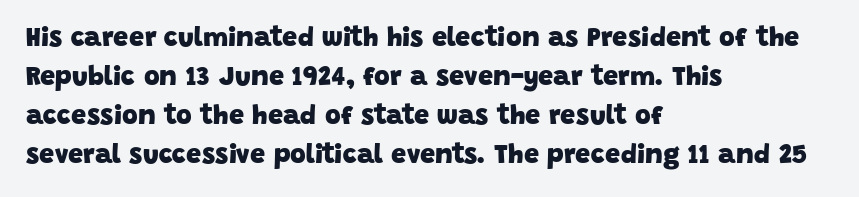
The image shows 27 px bold type; set left-aligned, normal line spacing (1.44x), normal letter spacing, not underlined.
